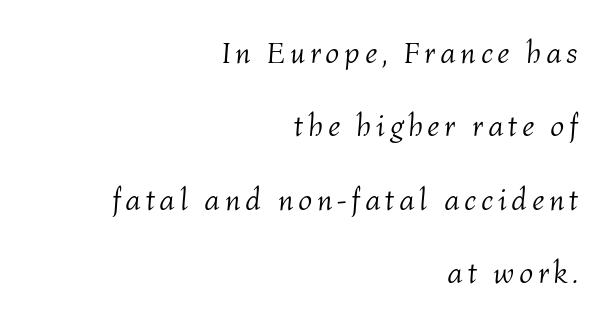
The image shows 31 px light type, italic (leaning right); set right-aligned, loose line spacing (2.37x), not underlined; medium stroke contrast and a medium x-height.
